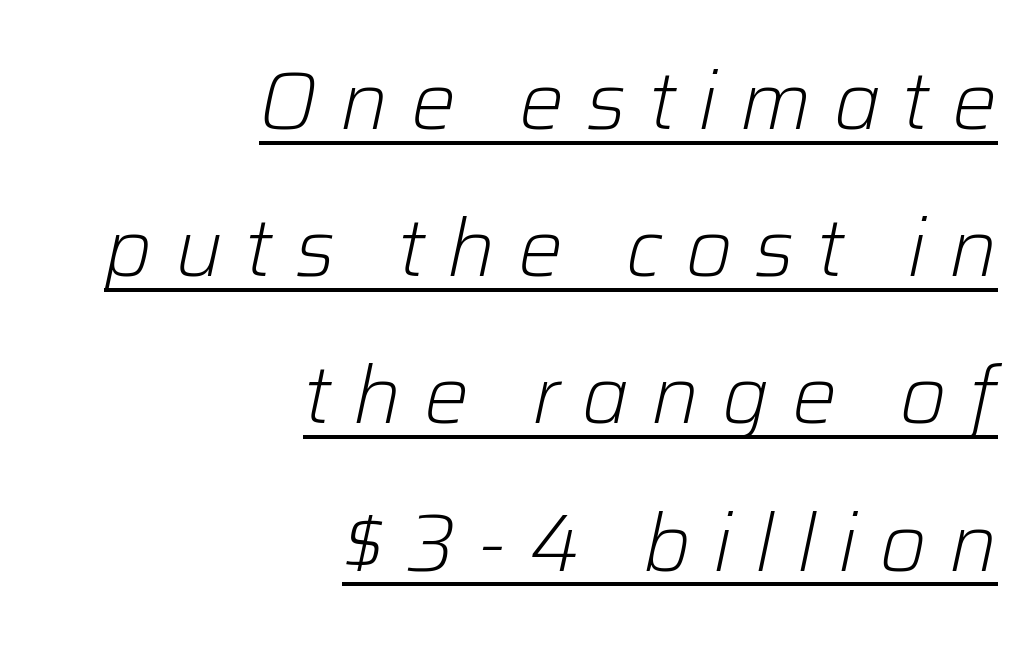
The characters are drawn with everyday or finer stroke widths. This sample has the flowing, uneven cadence of proportional lettering. You can tell it's italic because the verticals aren't actually vertical. A rule runs beneath these lines of type. Typeset ragged left — the right edge is the straight one.
